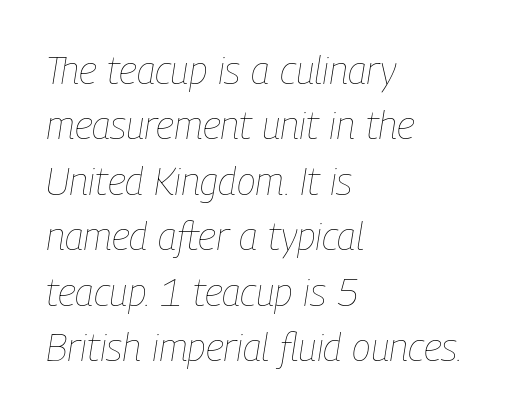
The image shows 39 px thin, condensed type, italic (leaning right); set left-aligned, normal line spacing (1.42x), normal letter spacing, not underlined; low stroke contrast and a medium x-height.
